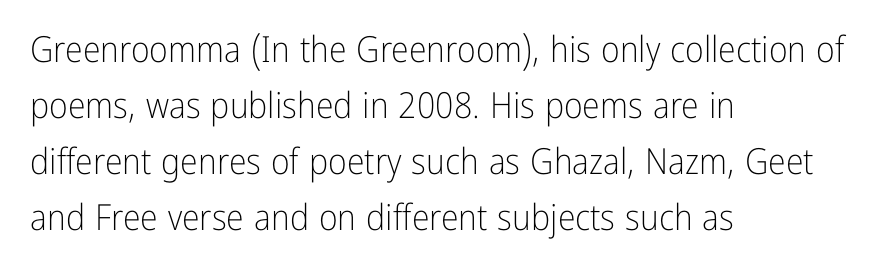
The image shows 36 px light, condensed sans-serif type, upright; set left-aligned, normal line spacing (1.56x), normal letter spacing, not underlined; low stroke contrast and a medium x-height.
